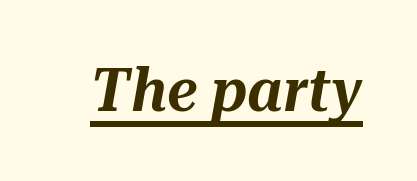
{"italic": "yes", "lean": "right", "slant_degrees": 10, "width": "normal", "stroke_contrast": "medium", "x_height": "medium", "monospaced": "no", "underline": "yes", "letter_spacing": "normal", "letter_spacing_em": 0.0, "glyph_px": 60}
